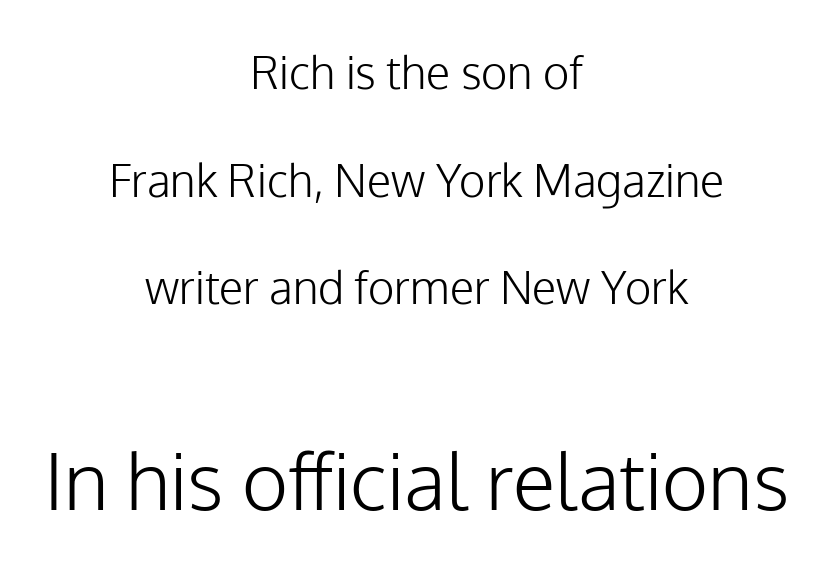
The image shows 79 px light sans-serif type, upright; set centered, loose line spacing (2.39x), normal letter spacing, not underlined; the second (bottom) block is 1.76x larger; low stroke contrast and a medium x-height.
